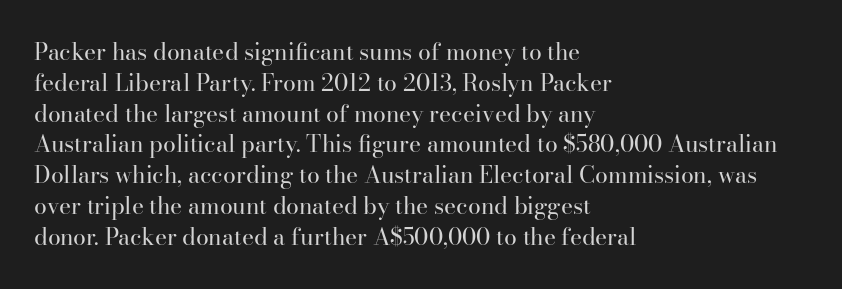
The image shows 23 px text type, upright; set left-aligned, normal line spacing (1.34x), normal letter spacing, not underlined.
